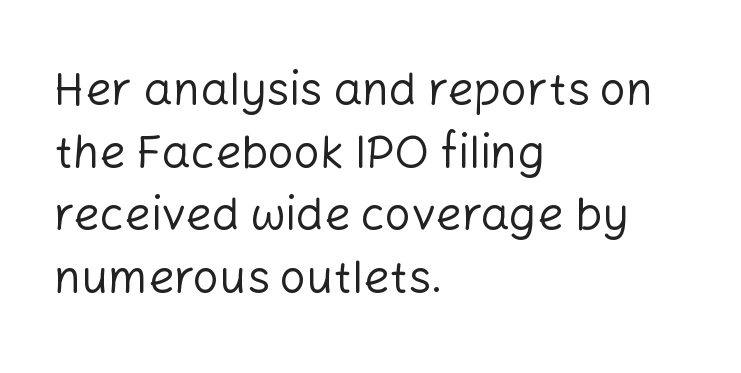
{"serif": "no", "italic": "no", "bold": "no", "weight": "regular", "width": "normal", "stroke_contrast": "low", "x_height": "medium", "monospaced": "no", "underline": "no", "align": "left", "line_spacing": "normal", "line_spacing_ratio": 1.36, "letter_spacing": "normal", "letter_spacing_em": 0.0, "glyph_px": 46}
